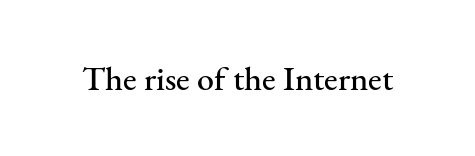
The image shows 34 px serif type, upright; set normal letter spacing, not underlined; medium stroke contrast and a small x-height.
